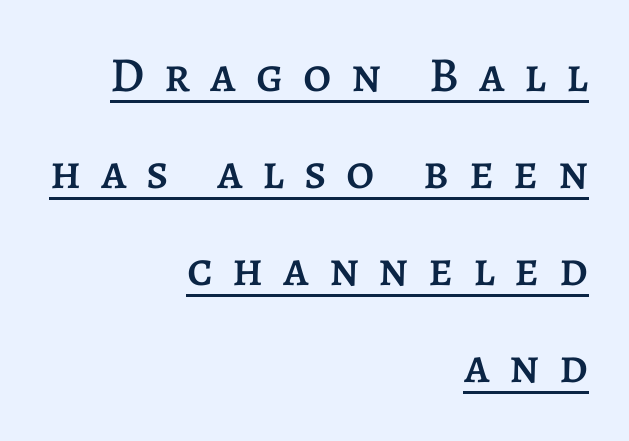
The image shows 49 px text type, upright; set right-aligned, loose line spacing (1.98x), unusually wide letter spacing (+0.4 em), underlined; low stroke contrast and a large x-height.
